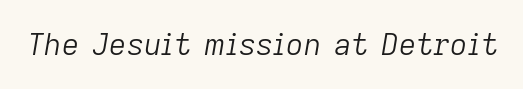
Q: Is the text bold? A: No.
Q: Is the text italic (slanted)? A: Yes, it leans right by about 9 degrees.
Q: Is the text underlined? A: No.
Q: Is the spacing between letters normal or unusually wide? A: Normal.
Q: Width (condensed, normal, or wide)? A: Normal.
Q: Stroke contrast? A: Low.
Q: x-height? A: Medium.
Q: Monospaced? A: No.
